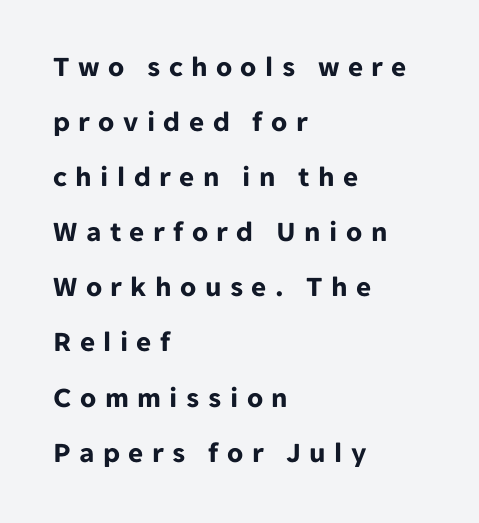
{"serif": "no", "italic": "no", "bold": "yes", "weight": "bold", "width": "normal", "stroke_contrast": "low", "x_height": "medium", "monospaced": "no", "underline": "no", "align": "left", "line_spacing": "loose", "line_spacing_ratio": 1.9, "letter_spacing": "wide", "letter_spacing_em": 0.29, "glyph_px": 29}
